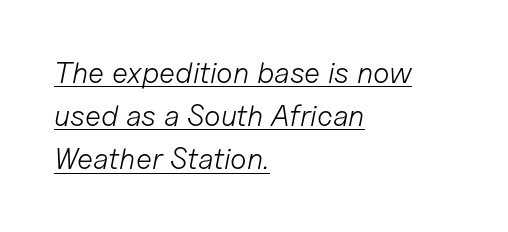
Reading down the block, your eye returns to a fixed left position each line. Every word sits above its own underline. Nothing heavy about these letters — not bold at all. You can tell it's italic because the verticals aren't actually vertical.
